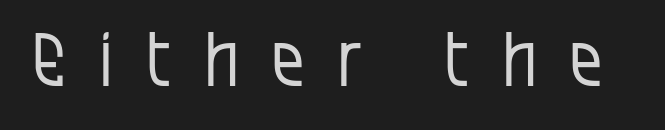
Q: Is the text bold? A: No.
Q: Is the text italic (slanted)? A: No, it is upright.
Q: Is the typeface a serif or a sans-serif typeface? A: Sans-serif.
Q: Is the text underlined? A: No.
Q: Is the spacing between letters normal or unusually wide? A: Unusually wide.
Q: Width (condensed, normal, or wide)? A: Condensed.
Q: Stroke contrast? A: Low.
Q: x-height? A: Large.
Q: Monospaced? A: No.
